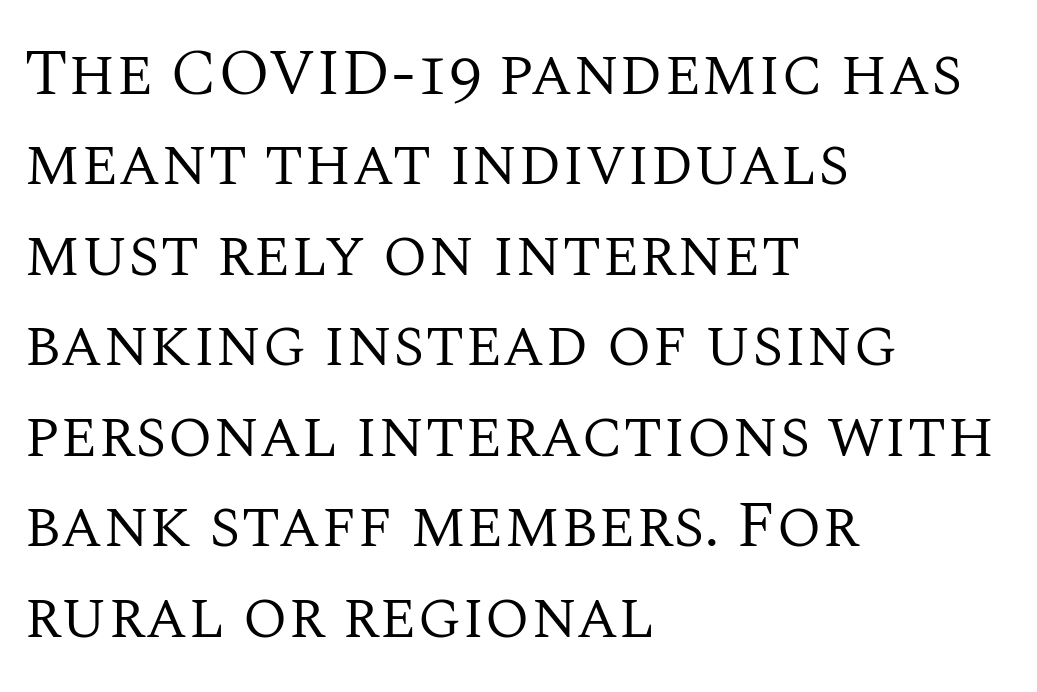
The image shows 66 px regular-weight serif type, upright; set left-aligned, normal line spacing (1.37x), normal letter spacing, not underlined; medium stroke contrast and a large x-height.
